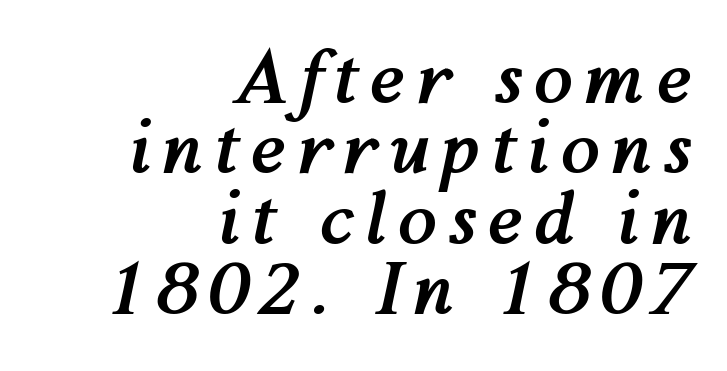
The image shows 71 px semibold type, italic (leaning right); set right-aligned, tight line spacing (0.99x), not underlined; medium stroke contrast and a medium x-height.
